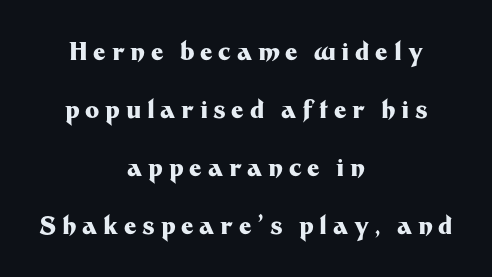
Weight: bold. This sample uses expanded letter spacing, leaving extra air between glyphs. The space between consecutive lines is lavish. In CSS terms this would be text-align: center.
